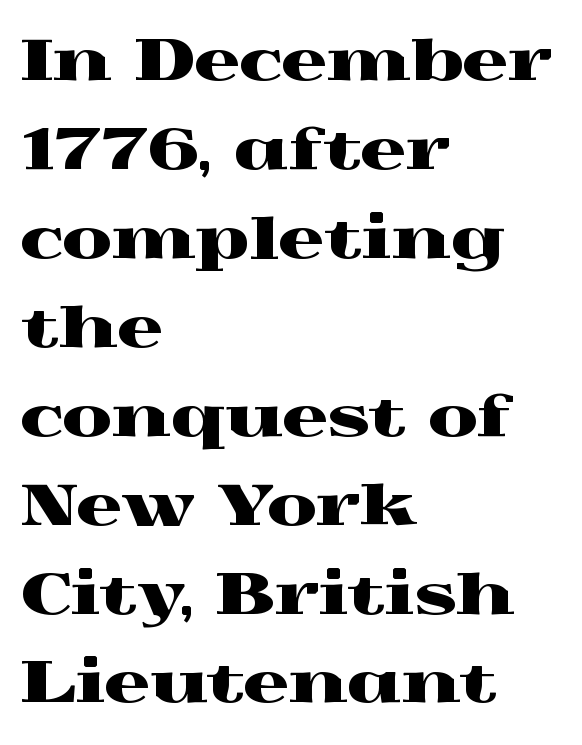
The image shows 57 px wide serif type, upright; set left-aligned, normal line spacing (1.56x), normal letter spacing, not underlined; a medium x-height.
